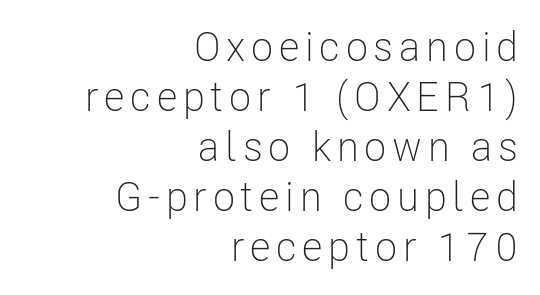
Q: Is the text bold? A: No.
Q: Is the text italic (slanted)? A: No, it is upright.
Q: Is the typeface a serif or a sans-serif typeface? A: Sans-serif.
Q: Is the text underlined? A: No.
Q: How is the paragraph aligned? A: Right-aligned.
Q: Width (condensed, normal, or wide)? A: Condensed.
Q: Stroke contrast? A: Low.
Q: x-height? A: Medium.
Q: Monospaced? A: No.
